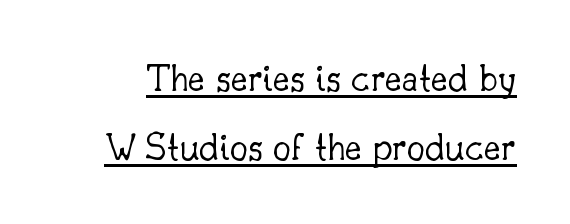
Q: Is the text bold? A: No.
Q: Is the text italic (slanted)? A: No, it is upright.
Q: Is the text underlined? A: Yes.
Q: Is the spacing between letters normal or unusually wide? A: Normal.
Q: Is the spacing between lines tight, normal or loose? A: Normal.
Q: Width (condensed, normal, or wide)? A: Normal.
Q: Stroke contrast? A: Low.
Q: x-height? A: Small.
Q: Monospaced? A: No.
